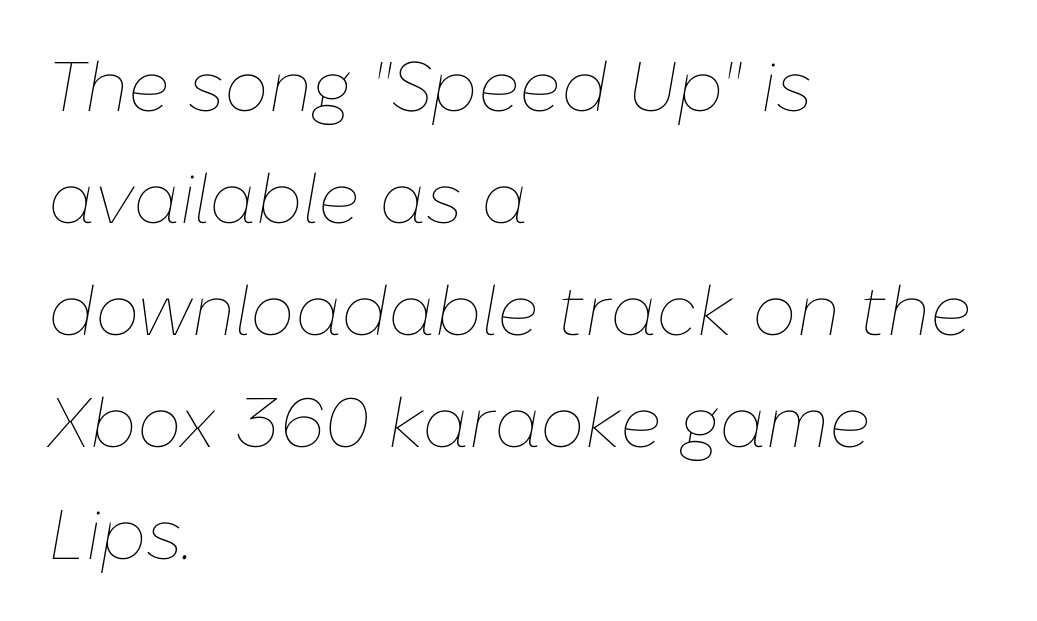
The foot of each line stays bare and open. The space between consecutive lines is moderate. Compared with a centered layout, this one pins lines to the left instead. Compared with a typical body face, this is equally light or lighter still. Words appear dense and cohesive because spacing is normal.
